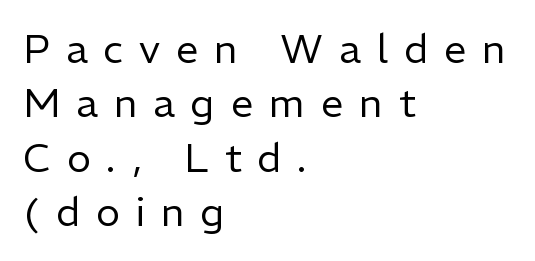
The image shows 40 px regular-weight sans-serif type, upright; set left-aligned, normal line spacing (1.36x), unusually wide letter spacing (+0.4 em), not underlined; low stroke contrast and a medium x-height.
